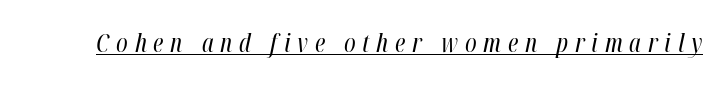
Q: Is the text bold? A: No.
Q: Is the text italic (slanted)? A: Yes, it leans right by about 12 degrees.
Q: Is the text underlined? A: Yes.
Q: Is the spacing between letters normal or unusually wide? A: Unusually wide.
